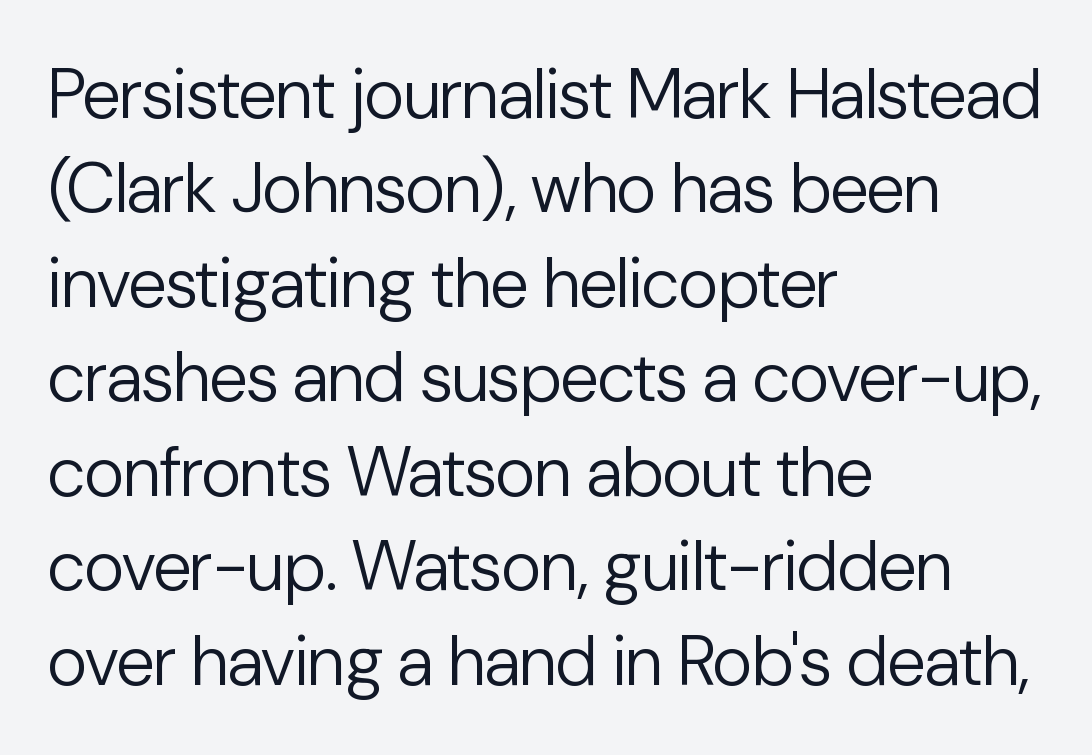
Q: Is the text bold? A: No.
Q: Is the text italic (slanted)? A: No, it is upright.
Q: Is the typeface a serif or a sans-serif typeface? A: Sans-serif.
Q: Is the text underlined? A: No.
Q: How is the paragraph aligned? A: Left-aligned.
Q: Is the spacing between letters normal or unusually wide? A: Normal.
Q: Is the spacing between lines tight, normal or loose? A: Normal.
Q: Width (condensed, normal, or wide)? A: Normal.
Q: Stroke contrast? A: Low.
Q: x-height? A: Medium.
Q: Monospaced? A: No.
